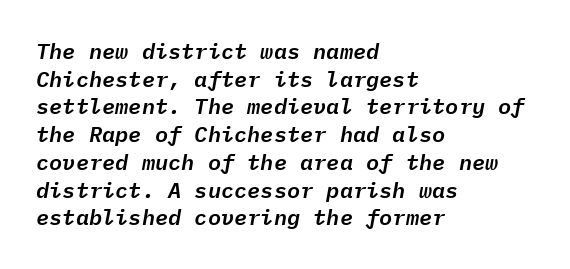
The designer left line spacing at the default. A clean baseline with only descenders dipping below it. Is the letter spacing exaggerated? No — it looks like the ordinary default. A classic flush-left, rag-right setting is used for this passage.
